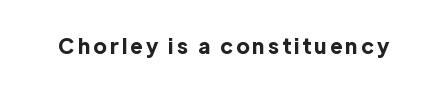
Pretty heavy lettering here — definitely bold. The passage shown is not underscored anywhere. Do the letters lean? They stand straight.
